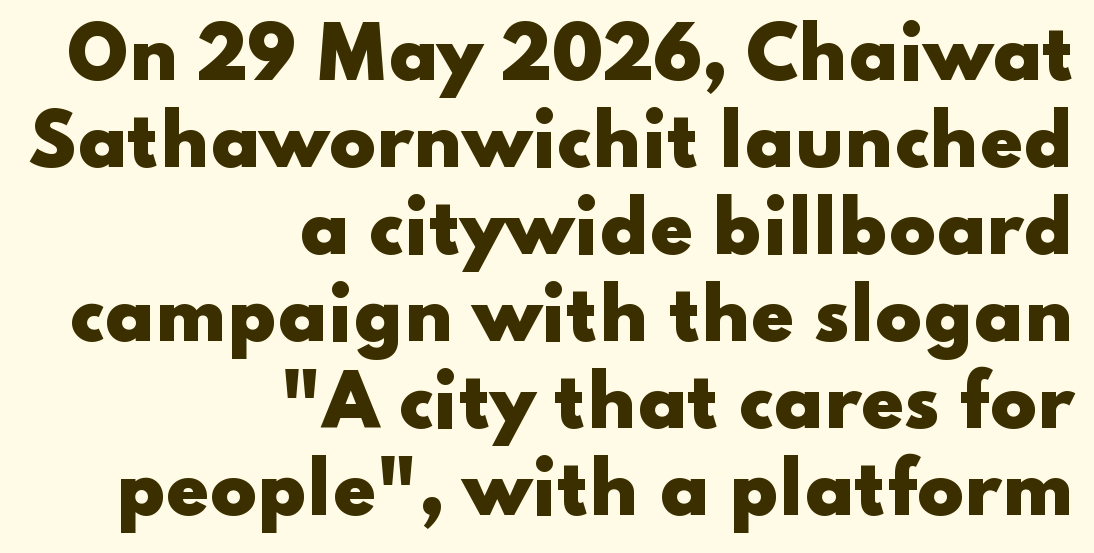
The image shows 69 px heavy, wide sans-serif type, upright; set right-aligned, normal line spacing (1.26x), normal letter spacing, not underlined; low stroke contrast and a small x-height.
